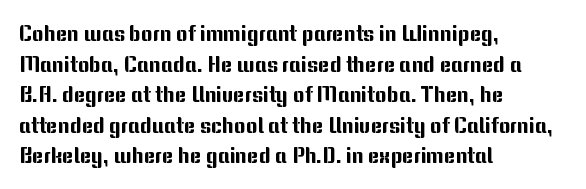
Q: Is the text italic (slanted)? A: No, it is upright.
Q: Is the text underlined? A: No.
Q: How is the paragraph aligned? A: Left-aligned.
Q: Is the spacing between letters normal or unusually wide? A: Normal.
Q: Is the spacing between lines tight, normal or loose? A: Normal.
